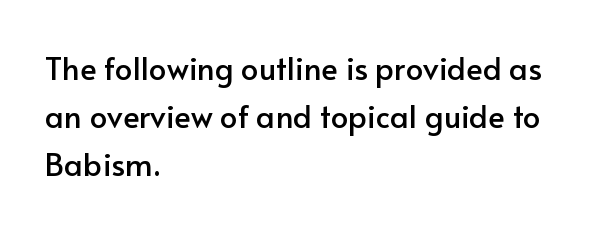
Q: Is the text italic (slanted)? A: No, it is upright.
Q: Is the typeface a serif or a sans-serif typeface? A: Sans-serif.
Q: Is the text underlined? A: No.
Q: How is the paragraph aligned? A: Left-aligned.
Q: Is the spacing between letters normal or unusually wide? A: Normal.
Q: Is the spacing between lines tight, normal or loose? A: Normal.
Q: Width (condensed, normal, or wide)? A: Normal.
Q: Stroke contrast? A: Low.
Q: x-height? A: Small.
Q: Monospaced? A: No.
